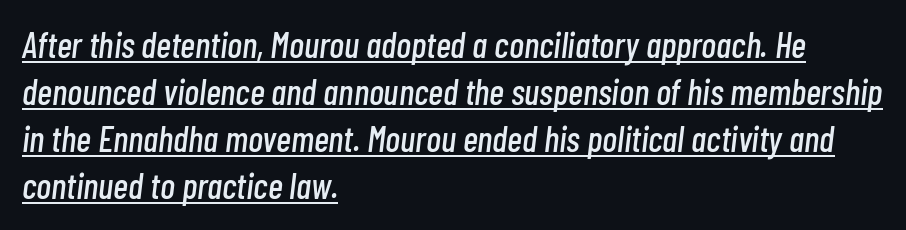
Q: Is the text italic (slanted)? A: Yes, it leans right by about 7 degrees.
Q: Is the text underlined? A: Yes.
Q: How is the paragraph aligned? A: Left-aligned.
Q: Is the spacing between letters normal or unusually wide? A: Normal.
Q: Is the spacing between lines tight, normal or loose? A: Normal.
Q: Width (condensed, normal, or wide)? A: Condensed.
Q: Stroke contrast? A: Low.
Q: x-height? A: Medium.
Q: Monospaced? A: No.
